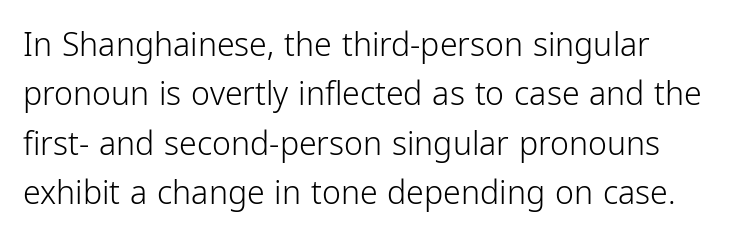
Q: Is the text bold? A: No.
Q: Is the text italic (slanted)? A: No, it is upright.
Q: Is the typeface a serif or a sans-serif typeface? A: Sans-serif.
Q: Is the text underlined? A: No.
Q: How is the paragraph aligned? A: Left-aligned.
Q: Is the spacing between letters normal or unusually wide? A: Normal.
Q: Is the spacing between lines tight, normal or loose? A: Normal.
Q: Width (condensed, normal, or wide)? A: Condensed.
Q: Stroke contrast? A: Low.
Q: x-height? A: Medium.
Q: Monospaced? A: No.
